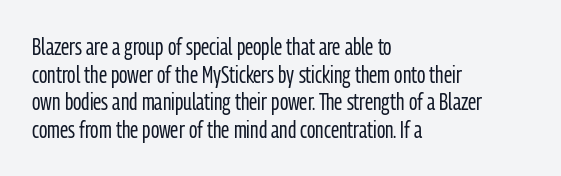
Q: Is the text bold? A: No.
Q: Is the text italic (slanted)? A: No, it is upright.
Q: Is the text underlined? A: No.
Q: How is the paragraph aligned? A: Left-aligned.
Q: Is the spacing between letters normal or unusually wide? A: Normal.
